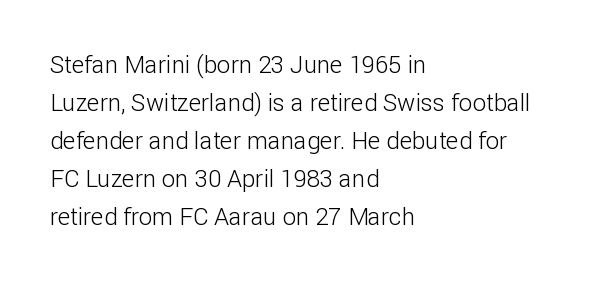
Caption: standard tracking, unaltered. How would I describe the line gaps? Plain and ordinary. Notice how the stems are strictly vertical — no italics here. The typeface has the unassuming heft of standard copy or less. The lines are quadded left.
